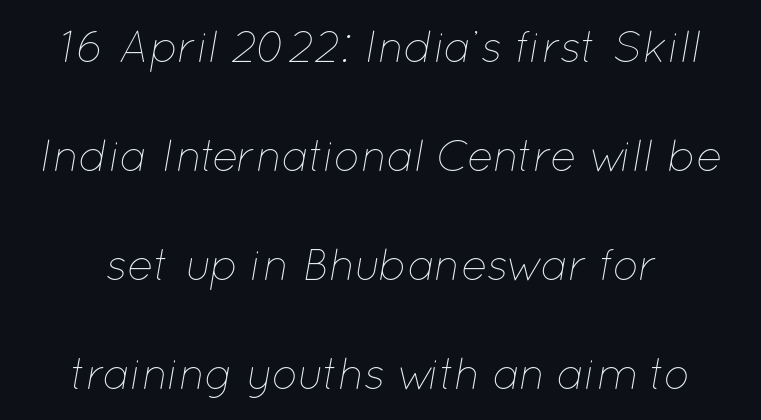
{"italic": "yes", "lean": "right", "slant_degrees": 12, "bold": "no", "weight": "thin", "width": "normal", "stroke_contrast": "low", "x_height": "medium", "monospaced": "no", "underline": "no", "line_spacing": "loose", "line_spacing_ratio": 2.48, "letter_spacing": "normal", "letter_spacing_em": 0.0, "glyph_px": 44}
